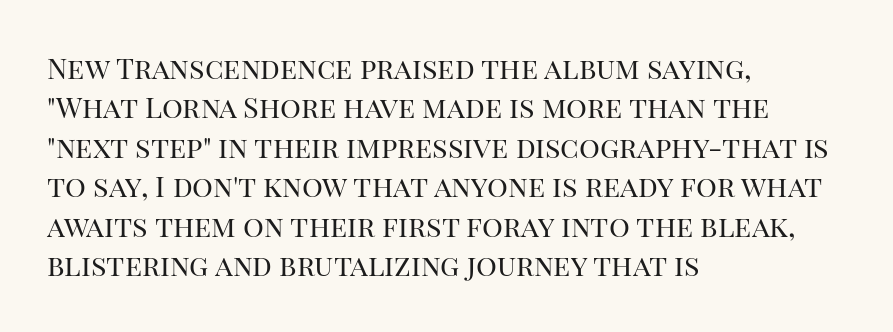
The image shows 29 px regular-weight serif type, upright; set left-aligned, normal line spacing (1.36x), normal letter spacing, not underlined; high stroke contrast and a large x-height.
